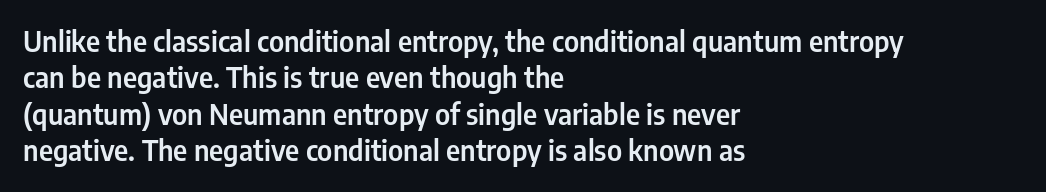
Q: Is the text italic (slanted)? A: No, it is upright.
Q: Is the typeface a serif or a sans-serif typeface? A: Sans-serif.
Q: Is the text underlined? A: No.
Q: How is the paragraph aligned? A: Left-aligned.
Q: Is the spacing between letters normal or unusually wide? A: Normal.
Q: Is the spacing between lines tight, normal or loose? A: Normal.
Q: Width (condensed, normal, or wide)? A: Condensed.
Q: Stroke contrast? A: Low.
Q: x-height? A: Medium.
Q: Monospaced? A: No.
